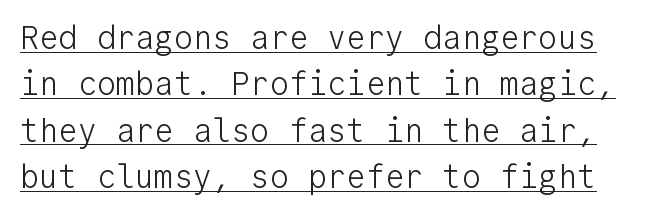
Q: Is the text bold? A: No.
Q: Is the text italic (slanted)? A: No, it is upright.
Q: Is the typeface a serif or a sans-serif typeface? A: Sans-serif.
Q: Is the text underlined? A: Yes.
Q: Is the spacing between letters normal or unusually wide? A: Normal.
Q: Is the spacing between lines tight, normal or loose? A: Normal.
Q: Width (condensed, normal, or wide)? A: Normal.
Q: Stroke contrast? A: Low.
Q: x-height? A: Medium.
Q: Monospaced? A: Yes.
